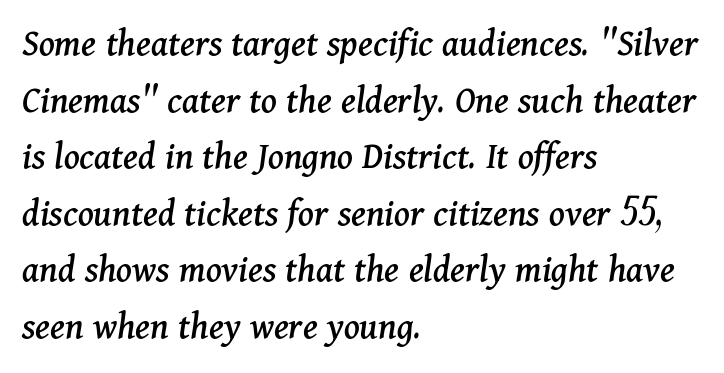
Q: Is the text italic (slanted)? A: Yes, it leans right by about 11 degrees.
Q: Is the typeface a serif or a sans-serif typeface? A: Serif.
Q: Is the text underlined? A: No.
Q: How is the paragraph aligned? A: Left-aligned.
Q: Is the spacing between letters normal or unusually wide? A: Normal.
Q: Is the spacing between lines tight, normal or loose? A: Normal.
Q: Width (condensed, normal, or wide)? A: Normal.
Q: Stroke contrast? A: Medium.
Q: x-height? A: Medium.
Q: Monospaced? A: No.
